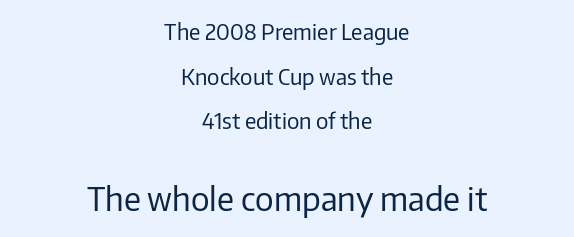
The image shows 33 px regular-weight sans-serif type, upright; set centered, loose line spacing (2.03x), normal letter spacing, not underlined; the second (bottom) block is 1.5x larger; low stroke contrast and a medium x-height.
